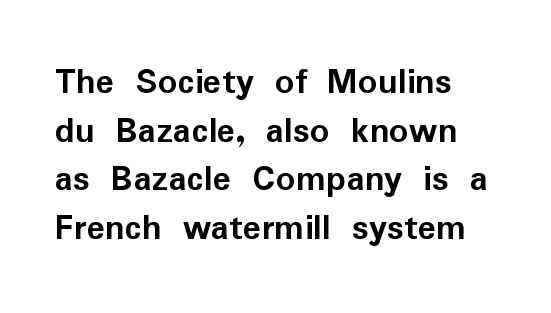
The image shows 38 px semibold sans-serif type, upright; set normal line spacing (1.28x), normal letter spacing, not underlined; low stroke contrast and a medium x-height.
